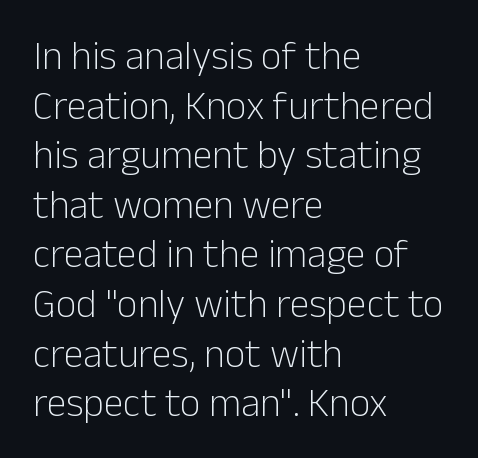
Q: Is the text bold? A: No.
Q: Is the text italic (slanted)? A: No, it is upright.
Q: Is the typeface a serif or a sans-serif typeface? A: Sans-serif.
Q: Is the text underlined? A: No.
Q: How is the paragraph aligned? A: Left-aligned.
Q: Is the spacing between letters normal or unusually wide? A: Normal.
Q: Width (condensed, normal, or wide)? A: Normal.
Q: Stroke contrast? A: Low.
Q: x-height? A: Medium.
Q: Monospaced? A: No.
